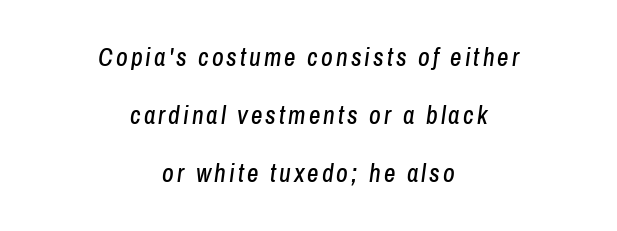
Q: Is the text italic (slanted)? A: Yes, it leans right by about 8 degrees.
Q: Is the text underlined? A: No.
Q: How is the paragraph aligned? A: Centered.
Q: Is the spacing between lines tight, normal or loose? A: Loose.
